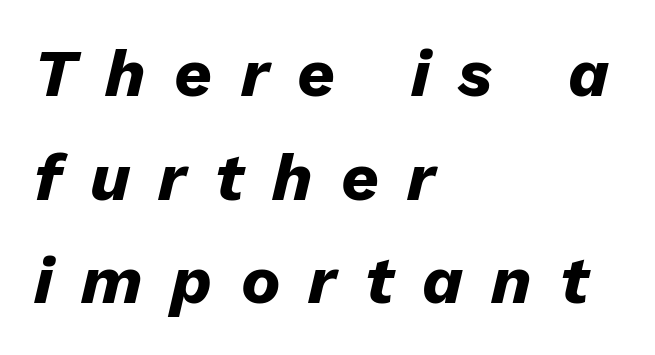
The image shows 66 px heavy type, italic (leaning right); set left-aligned, normal line spacing (1.57x), unusually wide letter spacing (+0.43 em), not underlined; low stroke contrast and a medium x-height.
